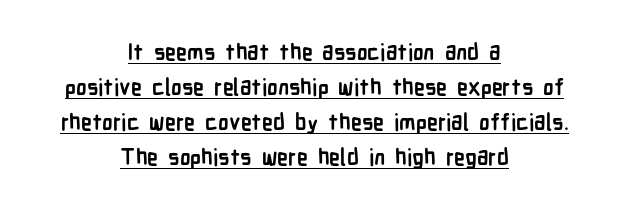
No extra tracking has been applied to these lines. Each line of the rendering has a horizontal stroke beneath the glyphs. Stroke thickness is high; the sample reads as a true bold. Style check: upright.
